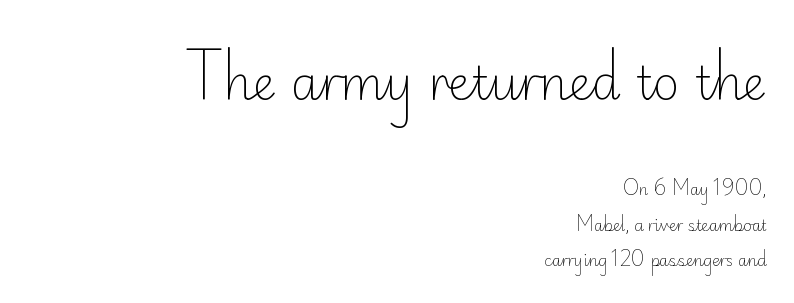
{"serif": "no", "italic": "no", "bold": "no", "weight": "light", "width": "normal", "stroke_contrast": "low", "x_height": "small", "monospaced": "no", "underline": "no", "align": "right", "line_spacing": "loose", "line_spacing_ratio": 2.34, "letter_spacing": "normal", "letter_spacing_em": 0.0, "larger_block": "first", "size_ratio": 3.07, "glyph_px": 46}
